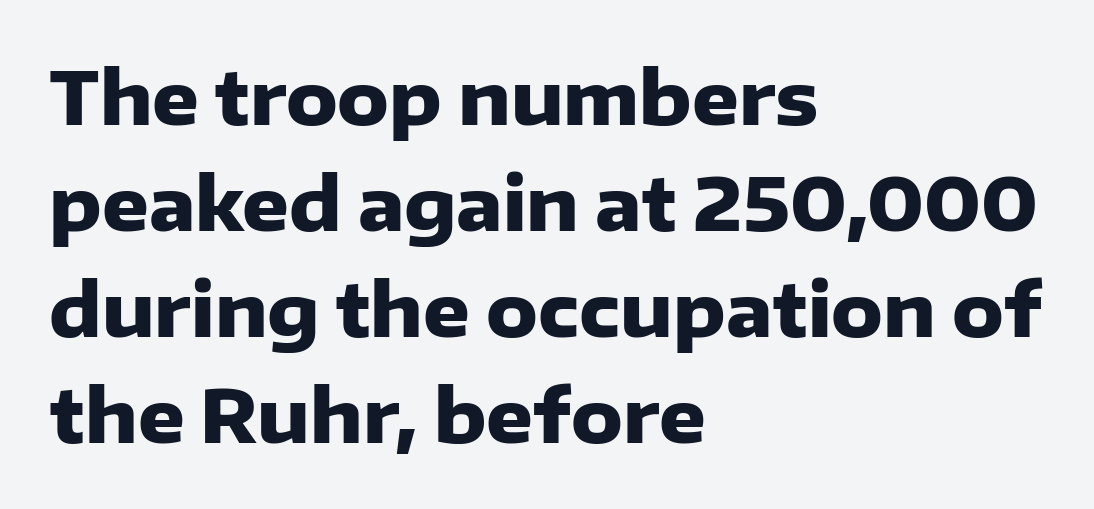
Look at the stroke-to-counter ratio: heavy, a bold. Typographically, this falls in the sans-serif category. The gap between lines stays unmarked. Nobody touched the tracking dial on this one. A normal amount of white space separates one row of letters from the next.
